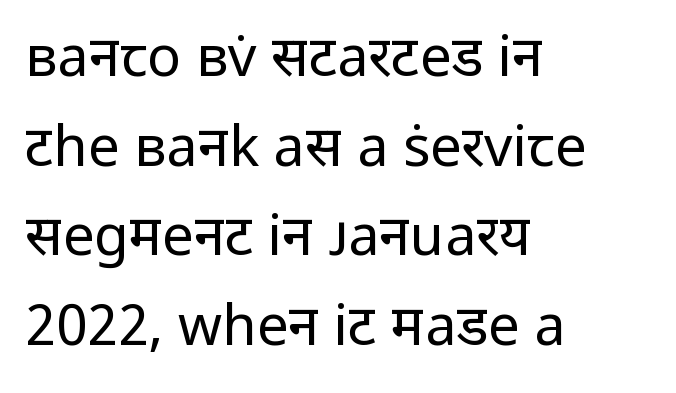
The image shows 56 px regular-weight sans-serif type, upright; set left-aligned, normal line spacing (1.6x), normal letter spacing, not underlined; low stroke contrast and a medium x-height.
